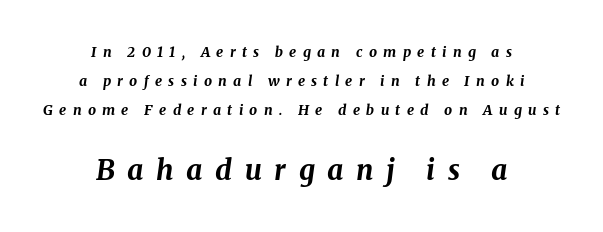
The whole block is typeset with a tilt. Which of the two is more prominent by size? The second, at the bottom. Successive baselines arrive slowly, with a big drop between each. Underlining? Definitely not there. Inter-character spacing is expanded well beyond the font's built-in metrics.
